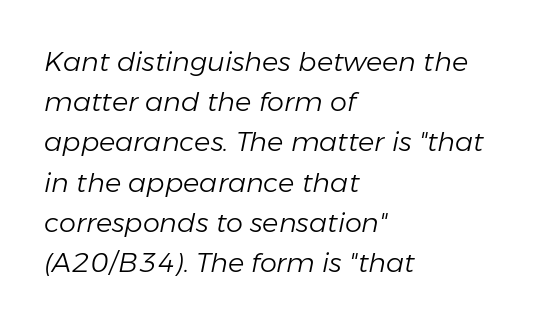
A classic flush-left, rag-right setting is used for this passage. It's the slanting kind of type. A clean baseline with only descenders dipping below it. Default kerning and tracking; the words read as compact shapes.
